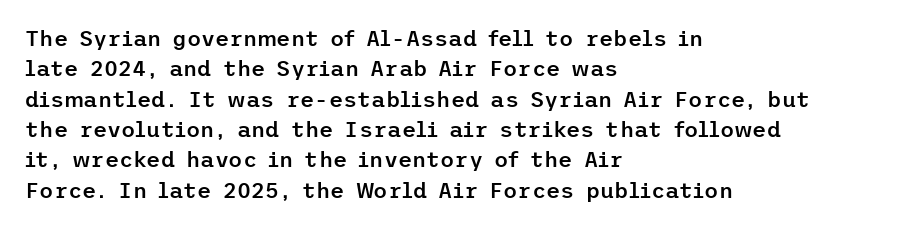
The lines sit at an ordinary, default distance from one another. Letter spacing: default. Check under the words: just untouched page. In terms of weight, the rendering is demibold, just under bold. Short and long lines alike share a common starting point at left. Quick note: not italic, upright.
